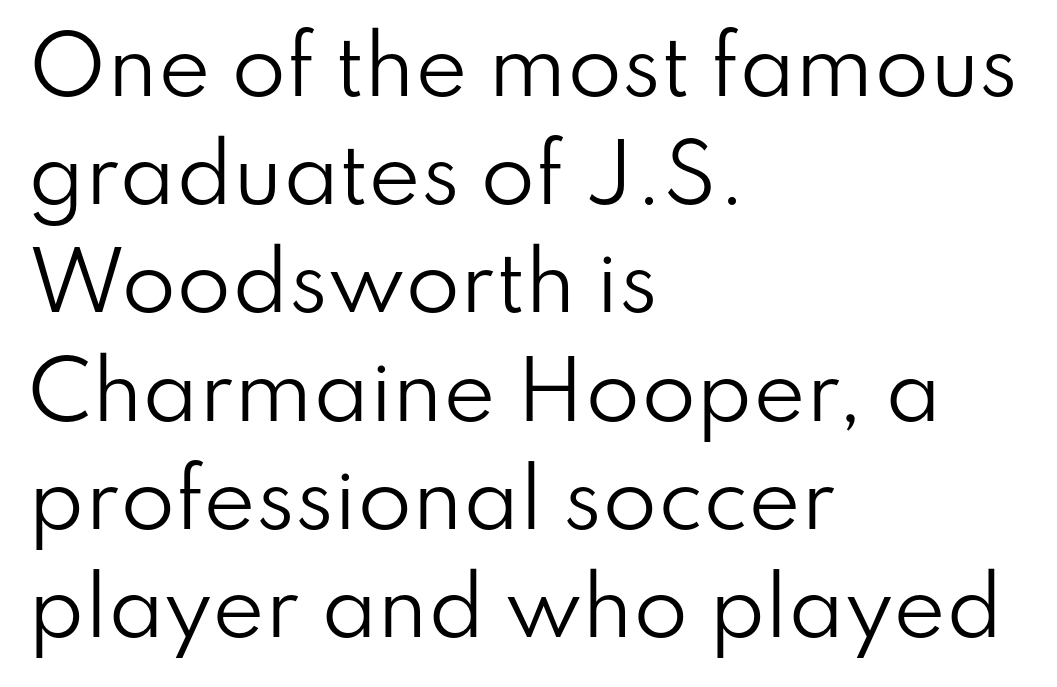
Q: Is the text bold? A: No.
Q: Is the text italic (slanted)? A: No, it is upright.
Q: Is the typeface a serif or a sans-serif typeface? A: Sans-serif.
Q: Is the text underlined? A: No.
Q: How is the paragraph aligned? A: Left-aligned.
Q: Is the spacing between letters normal or unusually wide? A: Normal.
Q: Is the spacing between lines tight, normal or loose? A: Normal.
Q: Width (condensed, normal, or wide)? A: Normal.
Q: Stroke contrast? A: Low.
Q: x-height? A: Small.
Q: Monospaced? A: No.
